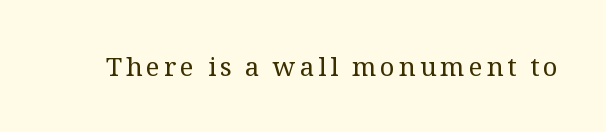
Q: Is the text bold? A: No.
Q: Is the text italic (slanted)? A: No, it is upright.
Q: Is the text underlined? A: No.
